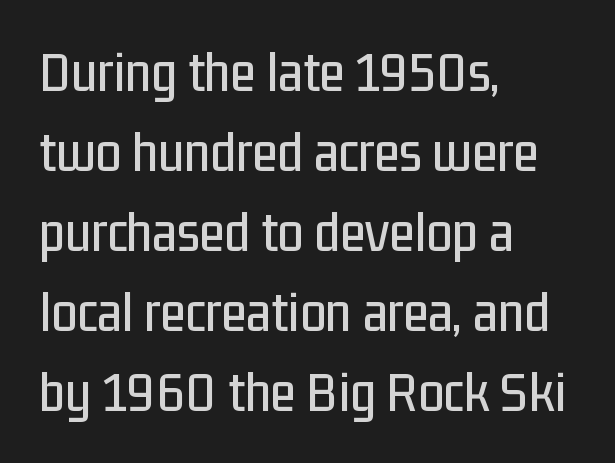
{"serif": "no", "italic": "no", "width": "condensed", "stroke_contrast": "low", "x_height": "medium", "monospaced": "no", "underline": "no", "align": "left", "line_spacing": "normal", "line_spacing_ratio": 1.38, "letter_spacing": "normal", "letter_spacing_em": 0.0, "glyph_px": 58}
